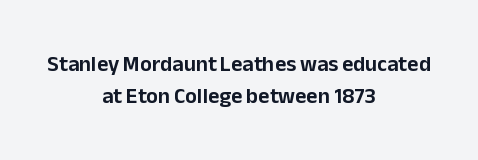
The image shows 22 px text type, upright; set centered, normal line spacing (1.45x), normal letter spacing, not underlined.
